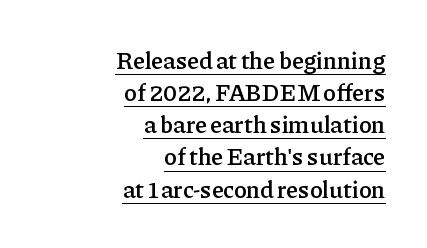
{"italic": "no", "bold": "semi", "underline": "yes", "align": "right", "line_spacing": "normal", "line_spacing_ratio": 1.34, "letter_spacing": "normal", "letter_spacing_em": 0.0, "glyph_px": 24}
